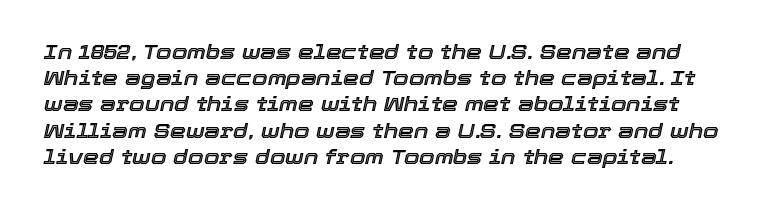
The image shows 20 px text type, italic (leaning right); set normal line spacing (1.31x), normal letter spacing, not underlined.
